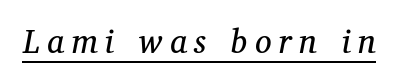
The image shows 33 px regular-weight serif type, italic (leaning right); set unusually wide letter spacing (+0.23 em), underlined; medium stroke contrast and a medium x-height.
